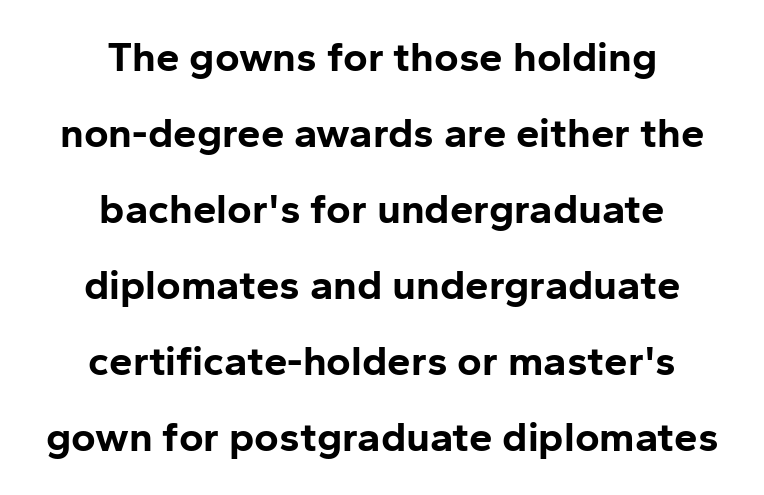
The passage shown is typeset with a sans-serif family. The sample has been set heavy, in full bold. Tall strokes in this sample are plumb rather than angled. Does extra space separate the letters? No, they use regular spacing. A bare baseline throughout the passage. The passage is arranged like a title page — every line centered.
